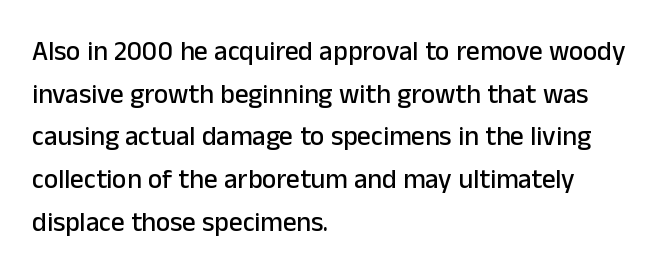
The image shows 27 px text type, upright; set left-aligned, normal line spacing (1.58x), normal letter spacing, not underlined.
